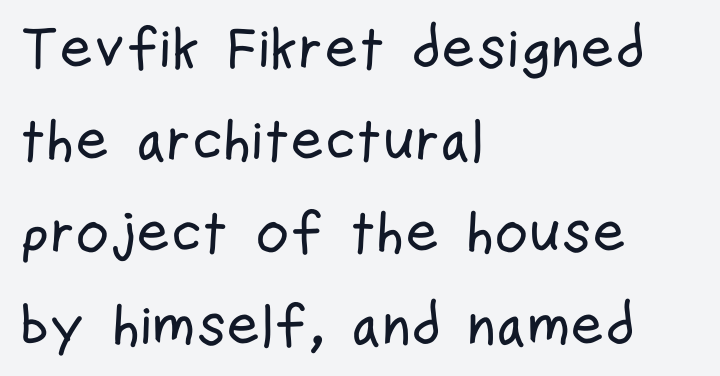
{"serif": "no", "italic": "no", "width": "condensed", "stroke_contrast": "low", "x_height": "medium", "monospaced": "no", "underline": "no", "align": "left", "line_spacing": "normal", "line_spacing_ratio": 1.59, "letter_spacing": "normal", "letter_spacing_em": 0.0, "glyph_px": 58}
